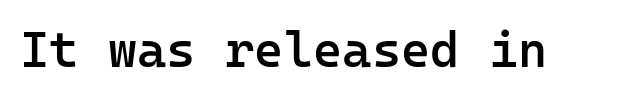
{"serif": "no", "italic": "no", "bold": "semi", "weight": "semibold", "width": "normal", "stroke_contrast": "low", "x_height": "medium", "monospaced": "yes", "underline": "no", "letter_spacing": "normal", "letter_spacing_em": 0.0, "glyph_px": 50}
